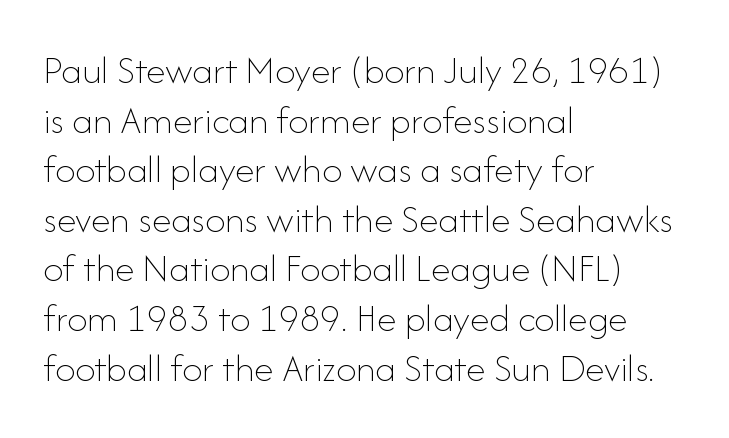
Q: Is the text bold? A: No.
Q: Is the text italic (slanted)? A: No, it is upright.
Q: Is the text underlined? A: No.
Q: How is the paragraph aligned? A: Left-aligned.
Q: Is the spacing between letters normal or unusually wide? A: Normal.
Q: Width (condensed, normal, or wide)? A: Normal.
Q: Stroke contrast? A: Low.
Q: x-height? A: Small.
Q: Monospaced? A: No.
